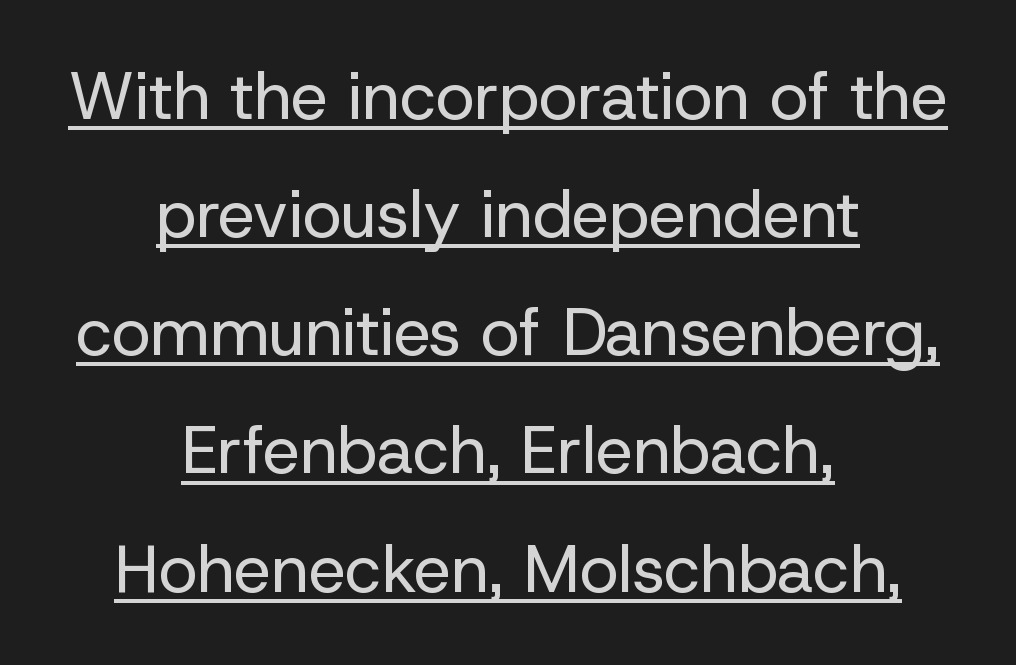
Spacing verdict: proportional, widths tailored to each character. Serif or sans? Sans — the stroke terminals are bare. Beneath each row of characters lies a ruled line. This reads as an unemphasized weight, regular at the heaviest.
